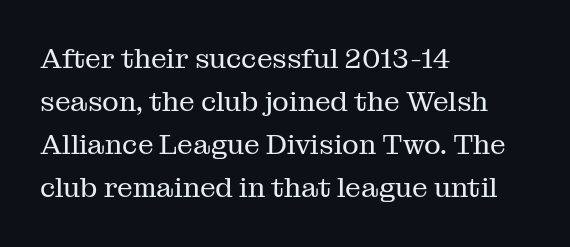
Q: Is the text bold? A: No.
Q: Is the text italic (slanted)? A: No, it is upright.
Q: Is the typeface a serif or a sans-serif typeface? A: Serif.
Q: Is the text underlined? A: No.
Q: How is the paragraph aligned? A: Left-aligned.
Q: Is the spacing between letters normal or unusually wide? A: Normal.
Q: Is the spacing between lines tight, normal or loose? A: Normal.
Q: Width (condensed, normal, or wide)? A: Normal.
Q: Stroke contrast? A: Medium.
Q: x-height? A: Medium.
Q: Monospaced? A: No.
